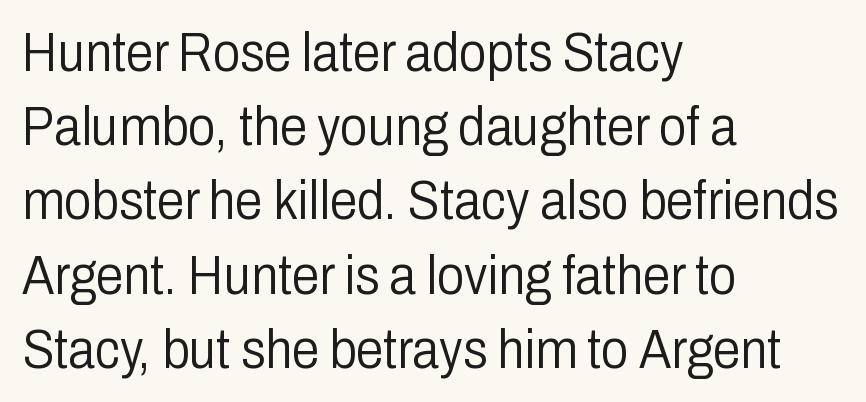
{"serif": "no", "italic": "no", "bold": "no", "weight": "light", "width": "condensed", "stroke_contrast": "low", "x_height": "medium", "monospaced": "no", "underline": "no", "align": "left", "line_spacing": "normal", "line_spacing_ratio": 1.35, "letter_spacing": "normal", "letter_spacing_em": 0.0, "glyph_px": 55}
